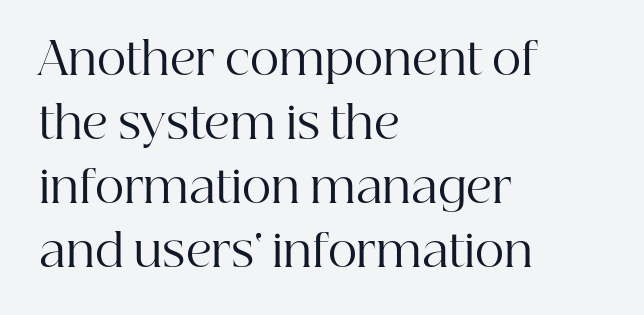
The image shows 45 px regular-weight serif type, upright; set left-aligned, normal line spacing (1.42x), normal letter spacing, not underlined; high stroke contrast and a medium x-height.
